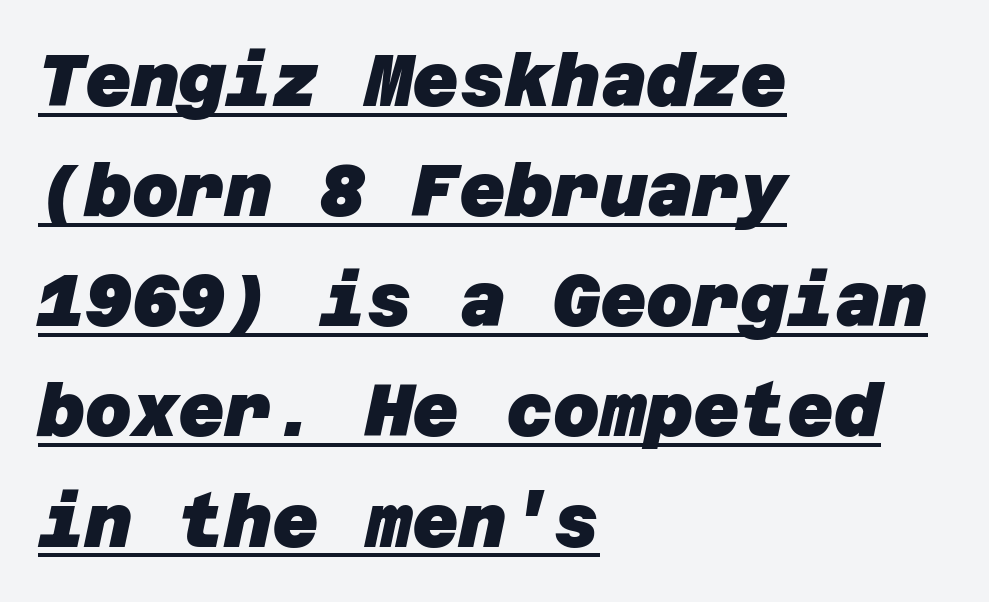
The image shows 72 px heavy sans-serif type; set left-aligned, normal line spacing (1.53x), normal letter spacing, underlined; low stroke contrast and a large x-height.
